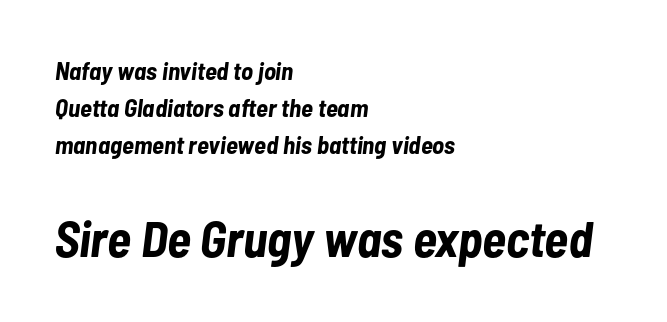
The image shows 50 px bold, condensed type, italic (leaning right); set left-aligned, normal line spacing (1.49x), normal letter spacing, not underlined; the second (bottom) block is 2.0x larger; low stroke contrast and a medium x-height.
